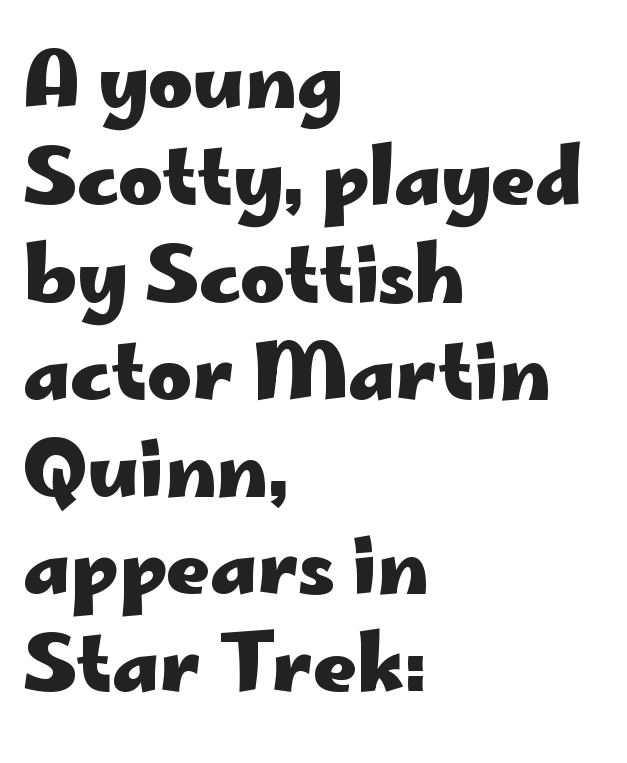
The image shows 76 px heavy, wide sans-serif type, upright; set left-aligned, normal line spacing (1.28x), normal letter spacing, not underlined; low stroke contrast and a small x-height.
